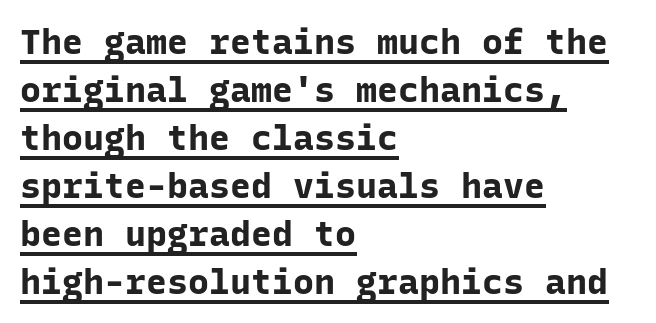
Grotesque or geometric, the face here clearly has no serifs. The specimen reads as upright at a glance. The letters are bold, with thick, heavy strokes. The lettering is marked with a stroke running underneath it. Monospaced: the letters line up in strict vertical columns.
